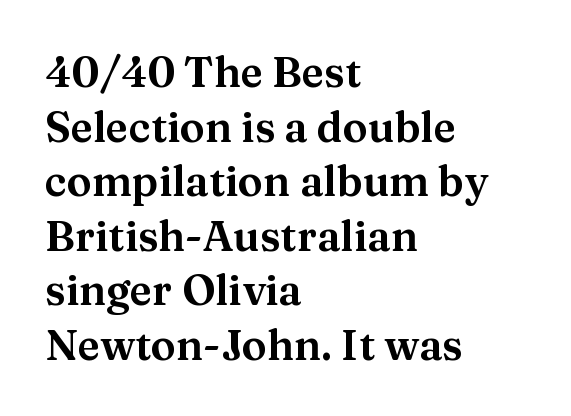
The strip under each line holds only bare page. The passage shown is typed in a proportional face where columns would drift. Caption: standard tracking, unaltered. The specimen reads as upright at a glance. The leading is moderate, giving the passage an even texture. What kind of face is this? One with serifs.
